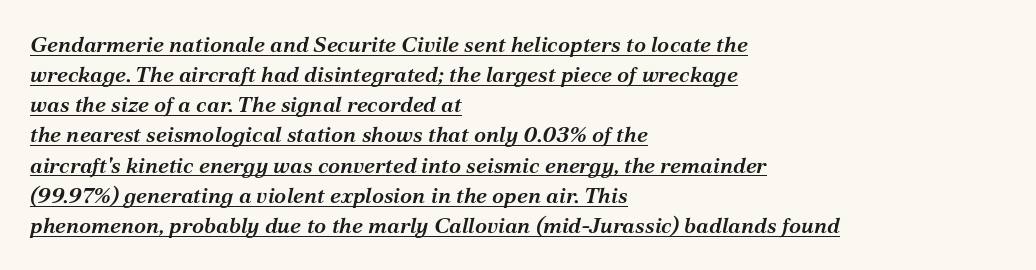
Q: Is the text bold? A: Semi-bold.
Q: Is the text italic (slanted)? A: Yes, it leans right by about 12 degrees.
Q: Is the text underlined? A: Yes.
Q: How is the paragraph aligned? A: Left-aligned.
Q: Is the spacing between letters normal or unusually wide? A: Normal.
Q: Is the spacing between lines tight, normal or loose? A: Normal.
